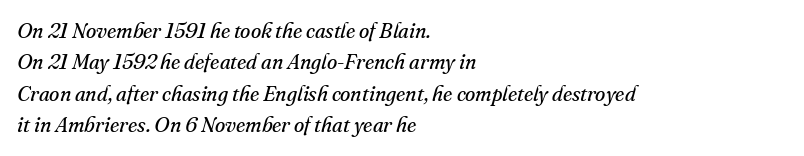
{"italic": "yes", "lean": "right", "slant_degrees": 16, "bold": "no", "underline": "no", "align": "left", "line_spacing": "normal", "line_spacing_ratio": 1.5, "letter_spacing": "normal", "letter_spacing_em": 0.0, "glyph_px": 21}
